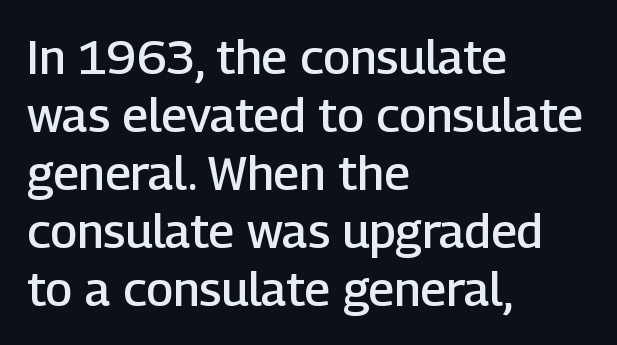
{"serif": "no", "italic": "no", "bold": "semi", "weight": "semibold", "width": "normal", "stroke_contrast": "low", "x_height": "medium", "monospaced": "no", "underline": "no", "align": "left", "line_spacing_ratio": 1.21, "letter_spacing": "normal", "letter_spacing_em": 0.0, "glyph_px": 48}
